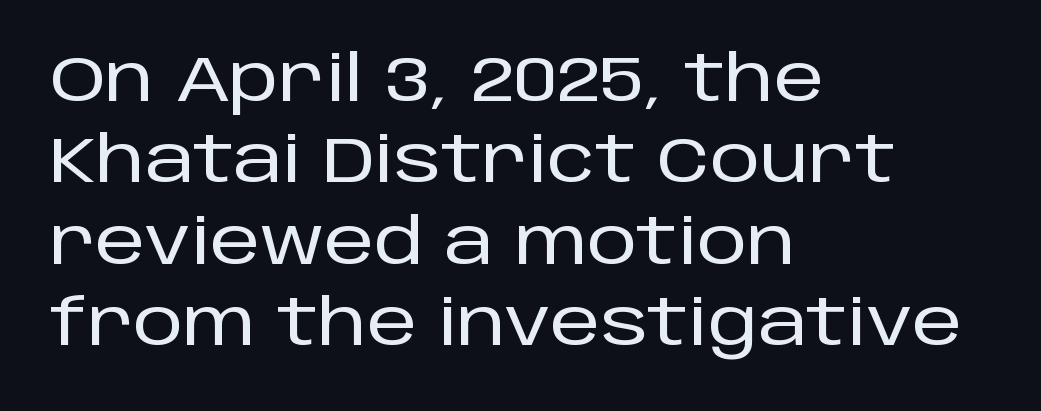
There is no visible air inserted between adjacent glyphs. The rendering shows plain stroke endings on the letterforms — a sans-serif design. Each letter keeps its own natural width here, so spacing adapts to shape. The specimen omits any rule beneath the text block's lines. This sample is left-justified, so line endings fall wherever the words run out. A roman cut, with each character standing at attention.
